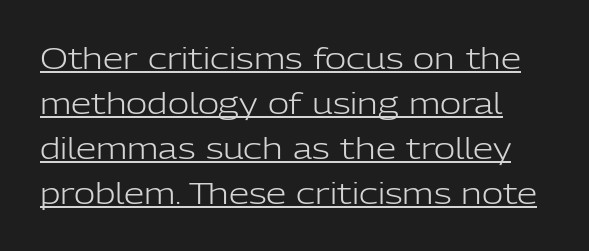
The type sits square on the baseline with zero lean. The horizontal fit of the characters is conventional and even. In terms of leading, this rendering sits right in the middle. The weight tops out at a normal text grade.
